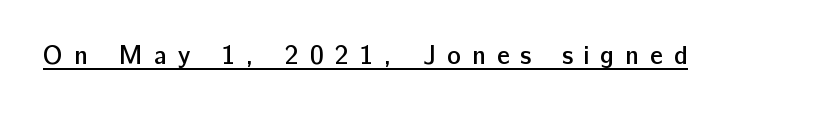
This is the in-between weight designers call semibold or demi. Observe the wide spacing: letters keep a clear distance from each other. Every stem runs plumb, perpendicular to the baseline. Caption: lettering with a line underneath.
